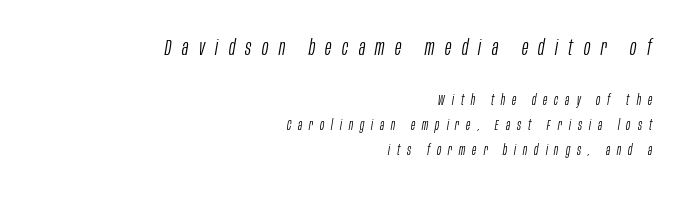
{"italic": "yes", "lean": "right", "slant_degrees": 10, "bold": "no", "underline": "no", "align": "right", "line_spacing_ratio": 1.81, "letter_spacing": "wide", "letter_spacing_em": 0.5, "larger_block": "first", "size_ratio": 1.5, "glyph_px": 21}
